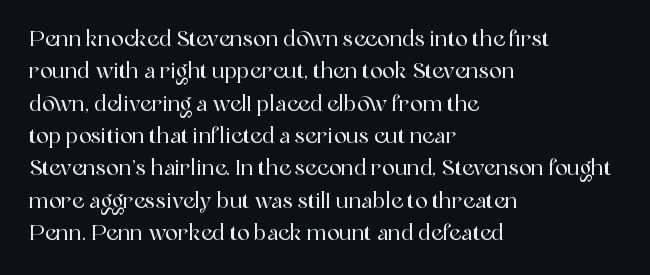
Glyph-to-glyph distance matches everyday printed text. Upright lettering throughout. Notice how descenders clear the ascenders below comfortably — that's standard leading. The strip under each line holds only bare page. Layout note: lines flush left.
